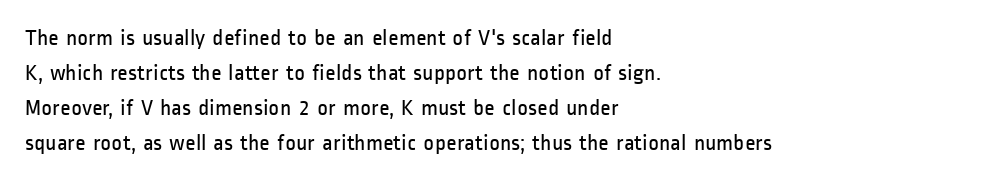
{"italic": "no", "bold": "no", "underline": "no", "align": "left", "line_spacing": "normal", "line_spacing_ratio": 1.52, "letter_spacing": "normal", "letter_spacing_em": 0.0, "glyph_px": 23}
